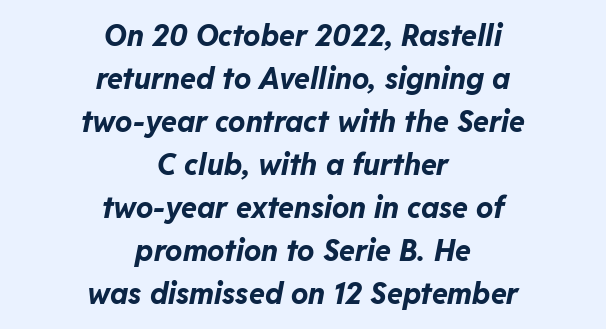
{"italic": "yes", "lean": "right", "slant_degrees": 11, "bold": "yes", "weight": "bold", "width": "normal", "stroke_contrast": "low", "x_height": "medium", "monospaced": "no", "underline": "no", "align": "center", "line_spacing": "normal", "line_spacing_ratio": 1.48, "letter_spacing": "normal", "letter_spacing_em": 0.0, "glyph_px": 29}
